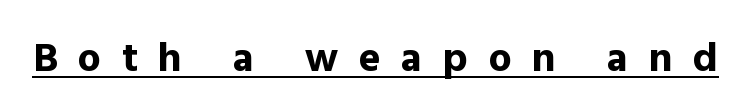
Q: Is the text bold? A: Yes.
Q: Is the text italic (slanted)? A: No, it is upright.
Q: Is the typeface a serif or a sans-serif typeface? A: Sans-serif.
Q: Is the text underlined? A: Yes.
Q: Is the spacing between letters normal or unusually wide? A: Unusually wide.
Q: Width (condensed, normal, or wide)? A: Normal.
Q: x-height? A: Medium.
Q: Monospaced? A: No.
